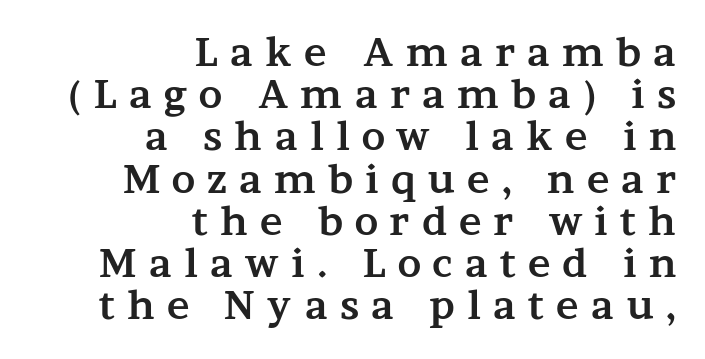
The image shows 38 px bold, wide serif type, upright; set right-aligned, tight line spacing (1.11x), unusually wide letter spacing (+0.32 em), not underlined; medium stroke contrast and a medium x-height.
